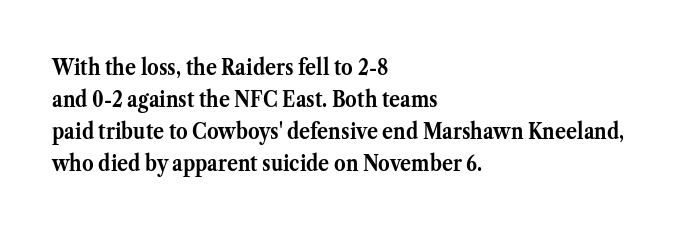
{"italic": "no", "bold": "yes", "underline": "no", "align": "left", "line_spacing": "normal", "line_spacing_ratio": 1.39, "letter_spacing": "normal", "letter_spacing_em": 0.0, "glyph_px": 23}
